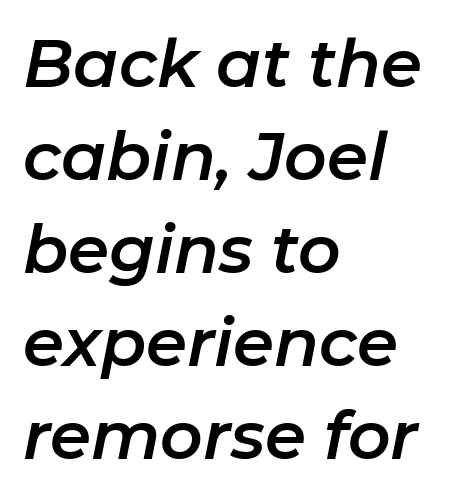
Q: Is the text italic (slanted)? A: Yes, it leans right by about 11 degrees.
Q: Is the text underlined? A: No.
Q: How is the paragraph aligned? A: Left-aligned.
Q: Is the spacing between letters normal or unusually wide? A: Normal.
Q: Is the spacing between lines tight, normal or loose? A: Normal.
Q: Width (condensed, normal, or wide)? A: Normal.
Q: Stroke contrast? A: Low.
Q: x-height? A: Medium.
Q: Monospaced? A: No.
